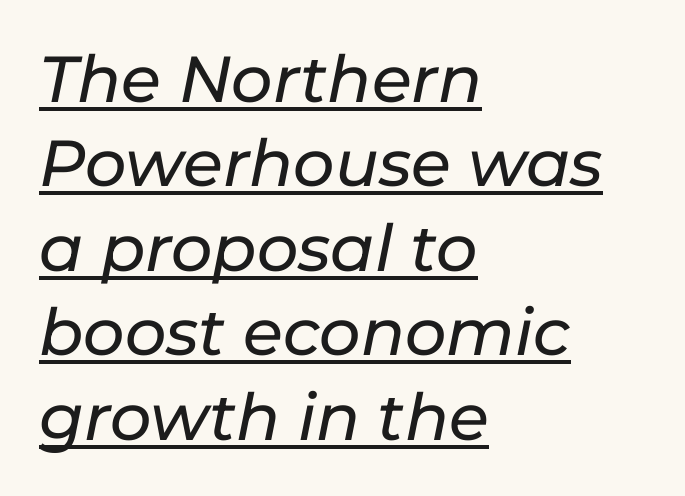
The image shows 65 px text type, italic (leaning right); set left-aligned, normal line spacing (1.3x), normal letter spacing, underlined; low stroke contrast and a medium x-height.
